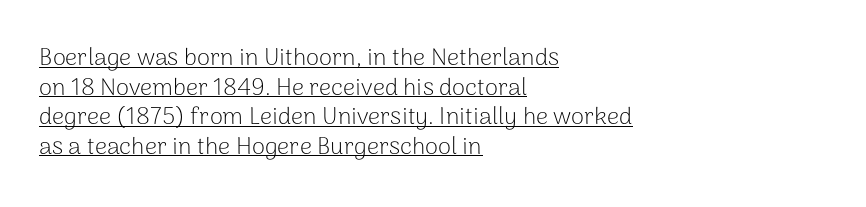
Q: Is the text bold? A: No.
Q: Is the text italic (slanted)? A: No, it is upright.
Q: Is the text underlined? A: Yes.
Q: How is the paragraph aligned? A: Left-aligned.
Q: Is the spacing between letters normal or unusually wide? A: Normal.
